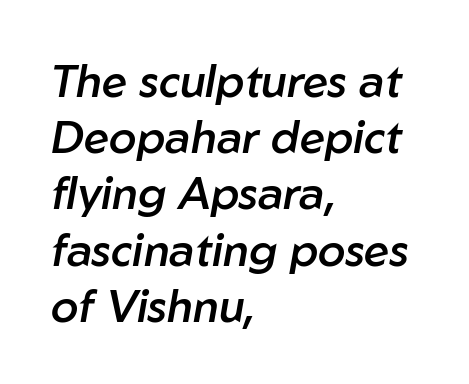
Q: Is the text bold? A: Semi-bold.
Q: Is the text italic (slanted)? A: Yes, it leans right by about 10 degrees.
Q: Is the text underlined? A: No.
Q: How is the paragraph aligned? A: Left-aligned.
Q: Is the spacing between letters normal or unusually wide? A: Normal.
Q: Is the spacing between lines tight, normal or loose? A: Normal.
Q: Width (condensed, normal, or wide)? A: Normal.
Q: Stroke contrast? A: Low.
Q: x-height? A: Medium.
Q: Monospaced? A: No.
